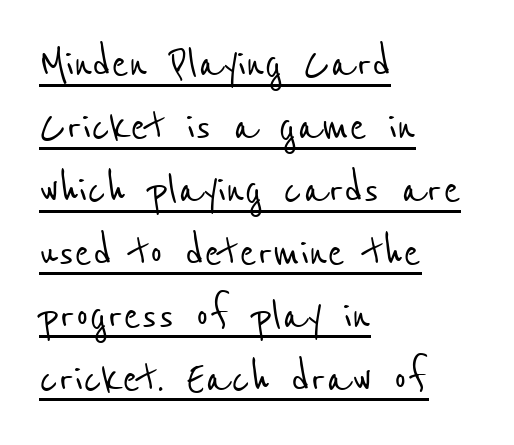
Somebody hit Ctrl+U on this one — the words are underlined. These lines keep a tight, regular rhythm from letter to letter. All the whitespace from short lines collects on the right. Each letter keeps its own natural width here, so spacing adapts to shape. This sample uses a sans-serif face.
